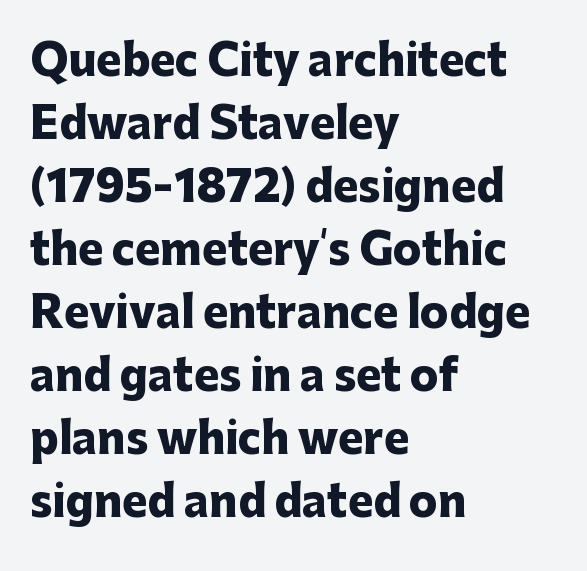
The image shows 42 px heavy sans-serif type, upright; set left-aligned, normal line spacing (1.5x), normal letter spacing, not underlined; low stroke contrast and a medium x-height.
